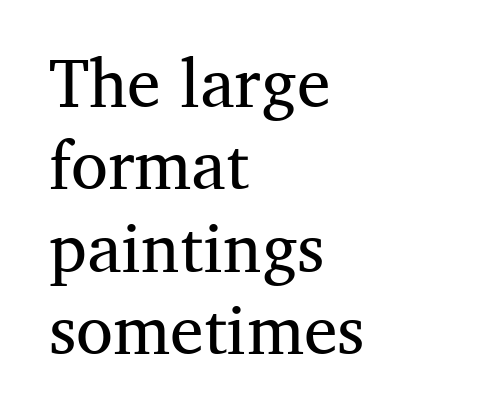
Q: Is the text bold? A: No.
Q: Is the text italic (slanted)? A: No, it is upright.
Q: Is the typeface a serif or a sans-serif typeface? A: Serif.
Q: Is the text underlined? A: No.
Q: How is the paragraph aligned? A: Left-aligned.
Q: Is the spacing between letters normal or unusually wide? A: Normal.
Q: Width (condensed, normal, or wide)? A: Normal.
Q: Stroke contrast? A: Medium.
Q: x-height? A: Medium.
Q: Monospaced? A: No.
